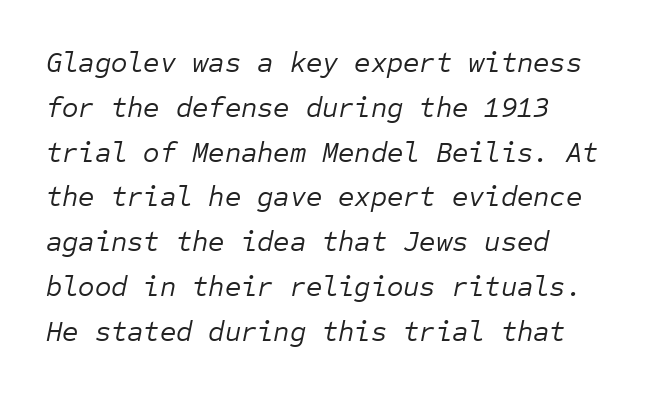
Does extra space separate the letters? No, they use regular spacing. Plain, unruled lines of type. Notice how the stems are inclined rather than vertical — that's the hallmark of italics. The weight would be labelled regular, book, light, or lighter still. These lines stack with their left ends in a neat column. Each new line begins a customary step beneath the previous one.
